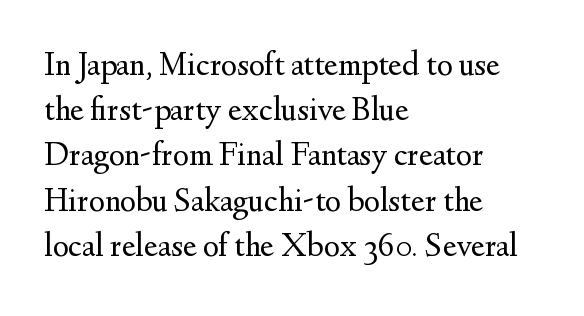
Q: Is the text bold? A: No.
Q: Is the text italic (slanted)? A: No, it is upright.
Q: Is the typeface a serif or a sans-serif typeface? A: Serif.
Q: Is the text underlined? A: No.
Q: How is the paragraph aligned? A: Left-aligned.
Q: Is the spacing between letters normal or unusually wide? A: Normal.
Q: Is the spacing between lines tight, normal or loose? A: Normal.
Q: Width (condensed, normal, or wide)? A: Normal.
Q: Stroke contrast? A: Medium.
Q: x-height? A: Small.
Q: Monospaced? A: No.
